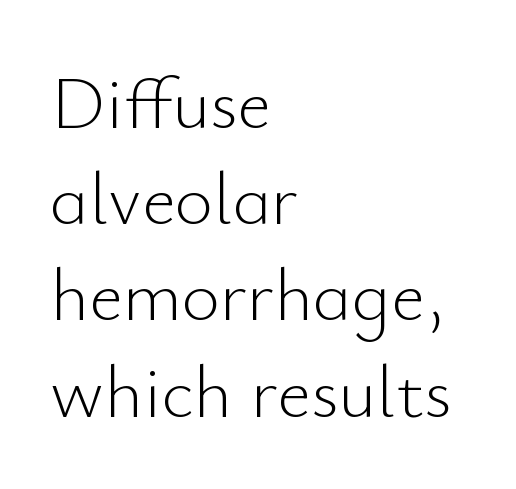
The face used here is proportionally spaced, like ordinary book or web type. Notice how descenders clear the ascenders below comfortably — that's standard leading. Plain, unruled lines of type. What stands out about the letter spacing? Nothing — it is the standard amount.
